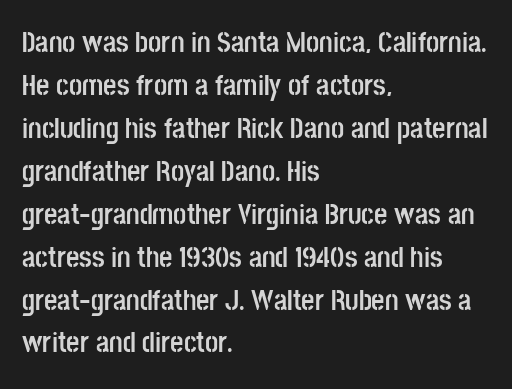
A typesetter would call this zero additional tracking. Leading matches the norm, producing a regular column. The strip under each line holds only bare page. The glyphs have the mass of a bold cut. The rag falls on the right side of this text block.
